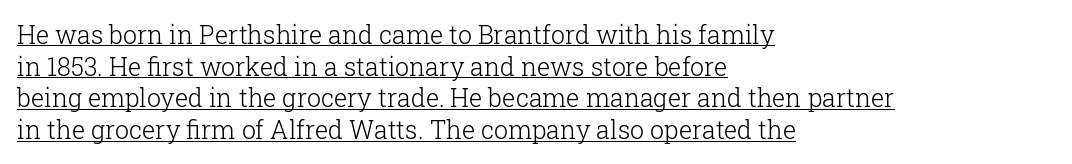
{"italic": "no", "bold": "no", "underline": "yes", "align": "left", "line_spacing": "normal", "line_spacing_ratio": 1.27, "letter_spacing": "normal", "letter_spacing_em": 0.0, "glyph_px": 25}
